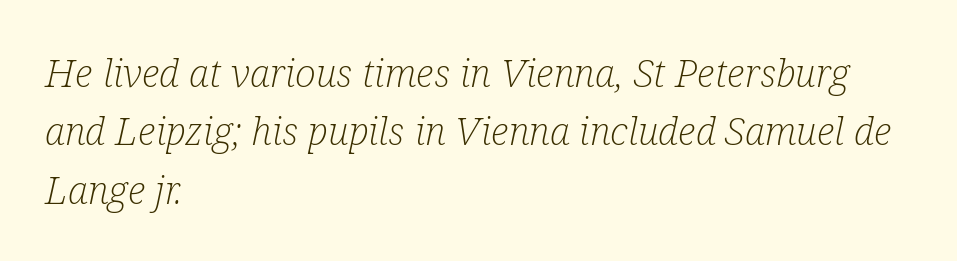
The image shows 39 px light, condensed serif type, italic (leaning right); set left-aligned, normal line spacing (1.5x), normal letter spacing, not underlined; low stroke contrast and a medium x-height.
